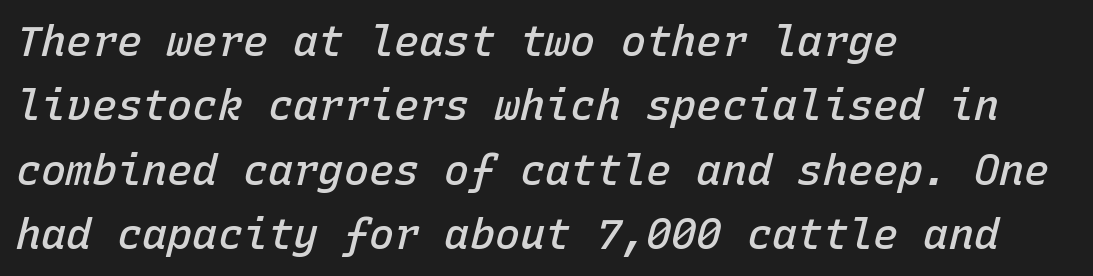
{"italic": "yes", "lean": "right", "slant_degrees": 15, "bold": "semi", "weight": "semibold", "width": "normal", "stroke_contrast": "low", "x_height": "medium", "monospaced": "yes", "underline": "no", "align": "left", "line_spacing": "normal", "line_spacing_ratio": 1.53, "letter_spacing": "normal", "letter_spacing_em": 0.0, "glyph_px": 42}
